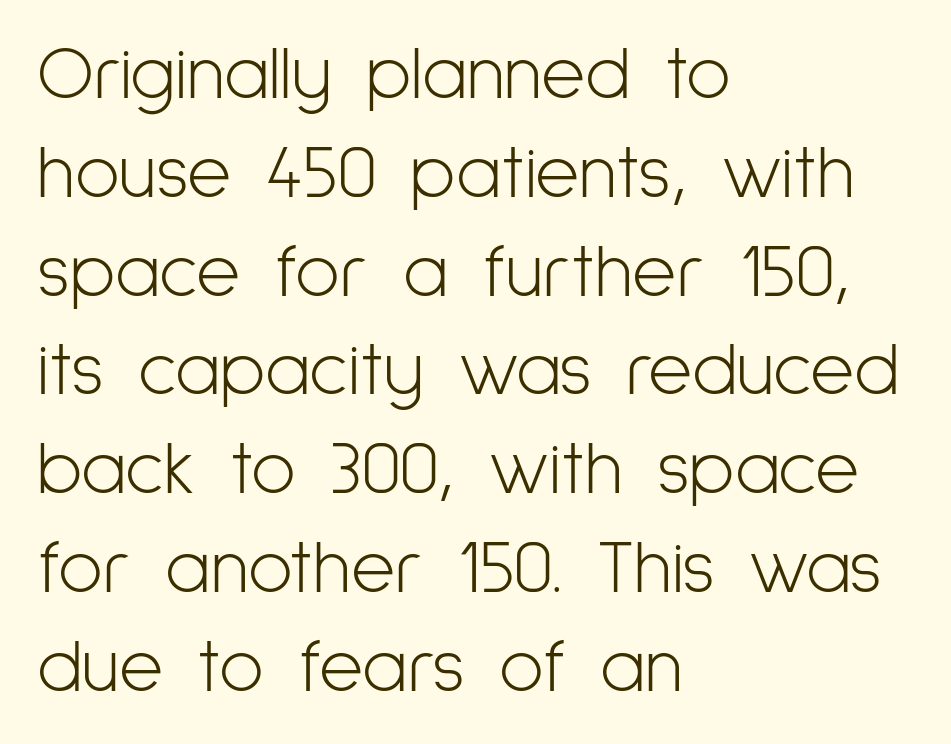
The image shows 76 px light, condensed sans-serif type, upright; set left-aligned, normal line spacing (1.3x), normal letter spacing, not underlined; low stroke contrast and a medium x-height.
